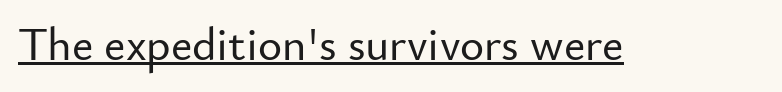
Q: Is the text italic (slanted)? A: No, it is upright.
Q: Is the typeface a serif or a sans-serif typeface? A: Sans-serif.
Q: Is the text underlined? A: Yes.
Q: Is the spacing between letters normal or unusually wide? A: Normal.
Q: Width (condensed, normal, or wide)? A: Normal.
Q: Stroke contrast? A: Low.
Q: x-height? A: Small.
Q: Monospaced? A: No.
